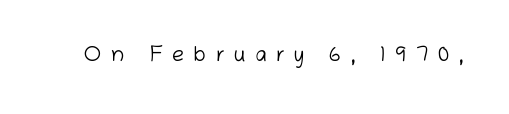
Each row of text sits above clean, open space. Upright lettering throughout. Characters follow at a spacing far wider than the type designer built in. The letters look calm and open, with moderate or lighter stems.
